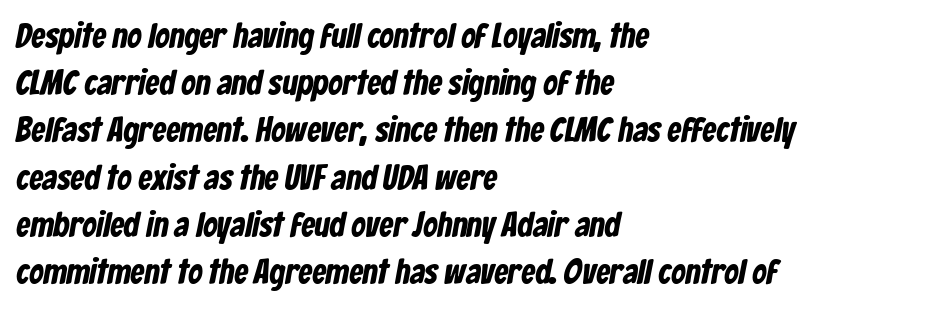
Q: Is the typeface a serif or a sans-serif typeface? A: Sans-serif.
Q: Is the text underlined? A: No.
Q: How is the paragraph aligned? A: Left-aligned.
Q: Is the spacing between letters normal or unusually wide? A: Normal.
Q: Is the spacing between lines tight, normal or loose? A: Normal.
Q: Width (condensed, normal, or wide)? A: Condensed.
Q: Stroke contrast? A: Low.
Q: x-height? A: Medium.
Q: Monospaced? A: No.
